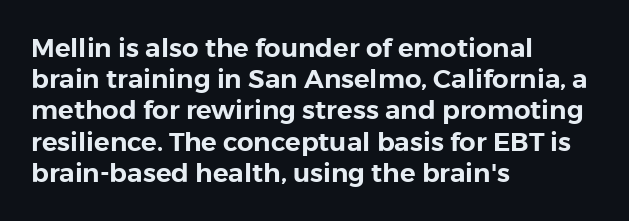
The image shows 26 px text type, upright; set left-aligned, line spacing 1.2x, normal letter spacing, not underlined.
